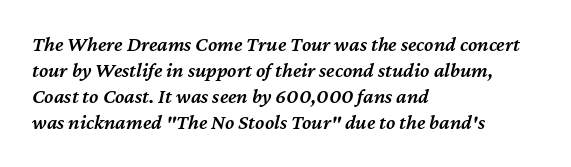
The image shows 21 px text type, italic (leaning right); set left-aligned, line spacing 1.24x, normal letter spacing, not underlined.
